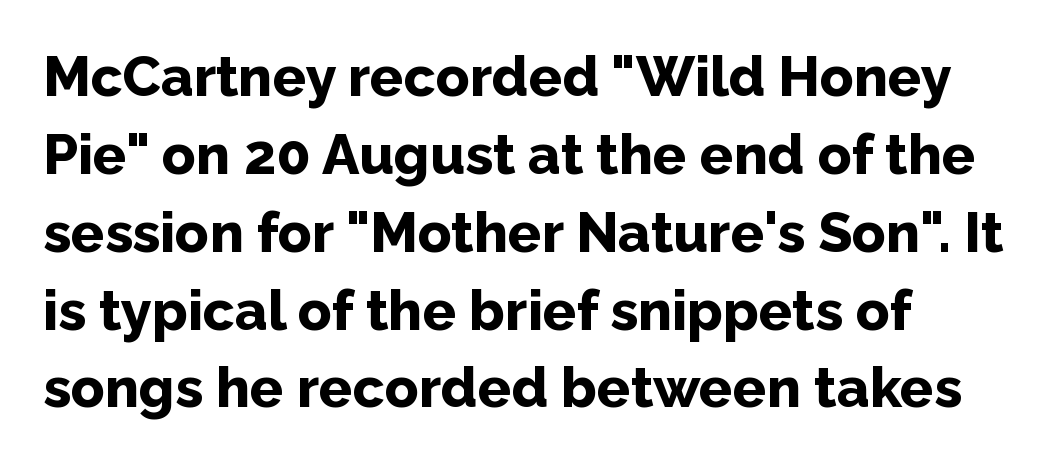
Q: Is the text bold? A: Yes.
Q: Is the text italic (slanted)? A: No, it is upright.
Q: Is the typeface a serif or a sans-serif typeface? A: Sans-serif.
Q: Is the text underlined? A: No.
Q: How is the paragraph aligned? A: Left-aligned.
Q: Is the spacing between letters normal or unusually wide? A: Normal.
Q: Is the spacing between lines tight, normal or loose? A: Normal.
Q: Width (condensed, normal, or wide)? A: Normal.
Q: Stroke contrast? A: Low.
Q: x-height? A: Medium.
Q: Monospaced? A: No.
